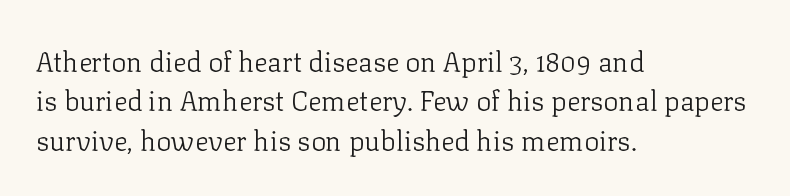
Q: Is the text bold? A: No.
Q: Is the text italic (slanted)? A: No, it is upright.
Q: Is the typeface a serif or a sans-serif typeface? A: Serif.
Q: Is the text underlined? A: No.
Q: How is the paragraph aligned? A: Left-aligned.
Q: Is the spacing between letters normal or unusually wide? A: Normal.
Q: Is the spacing between lines tight, normal or loose? A: Normal.
Q: Width (condensed, normal, or wide)? A: Normal.
Q: Stroke contrast? A: Low.
Q: x-height? A: Medium.
Q: Monospaced? A: No.
